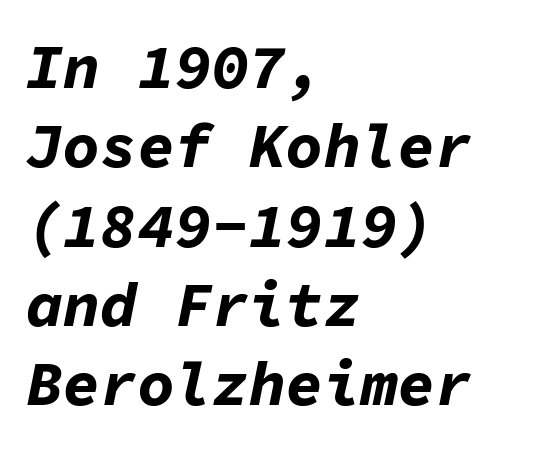
Spacing verdict: monospaced, one width for all characters. Which margin do the lines hug? The left one — the right edge is uneven. These lines carry a lot of weight — the face is fully bold. The lettering tilts uniformly, giving the passage an italic look.
